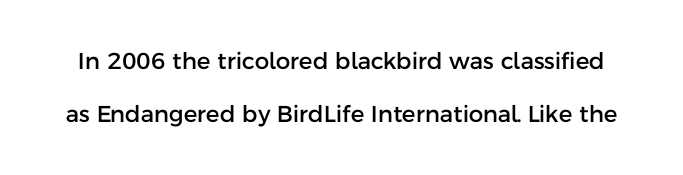
Q: Is the text italic (slanted)? A: No, it is upright.
Q: Is the text underlined? A: No.
Q: Is the spacing between letters normal or unusually wide? A: Normal.
Q: Is the spacing between lines tight, normal or loose? A: Loose.
